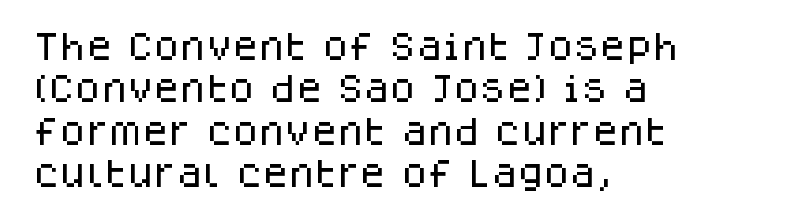
The image shows 30 px sans-serif type, upright; set left-aligned, normal line spacing (1.41x), normal letter spacing, not underlined; low stroke contrast and a large x-height.
